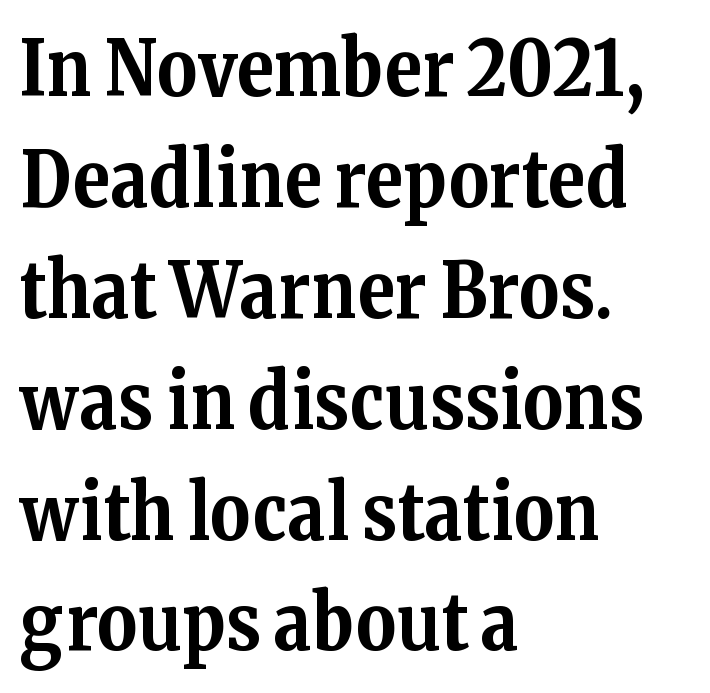
Q: Is the text bold? A: Yes.
Q: Is the text italic (slanted)? A: No, it is upright.
Q: Is the typeface a serif or a sans-serif typeface? A: Serif.
Q: Is the text underlined? A: No.
Q: How is the paragraph aligned? A: Left-aligned.
Q: Is the spacing between letters normal or unusually wide? A: Normal.
Q: Is the spacing between lines tight, normal or loose? A: Normal.
Q: Width (condensed, normal, or wide)? A: Normal.
Q: Stroke contrast? A: Medium.
Q: x-height? A: Medium.
Q: Monospaced? A: No.
